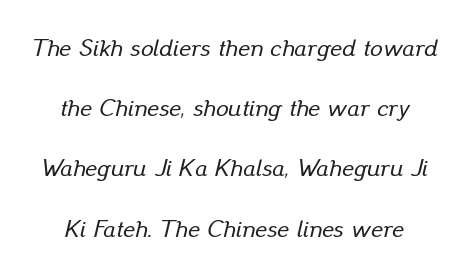
Letters rest on an invisible, unmarked baseline. Is there much room between lines? Yes — plenty of vertical air separates them. Honestly, the letter spacing is just normal — you wouldn't notice it. Posture: slanted.
